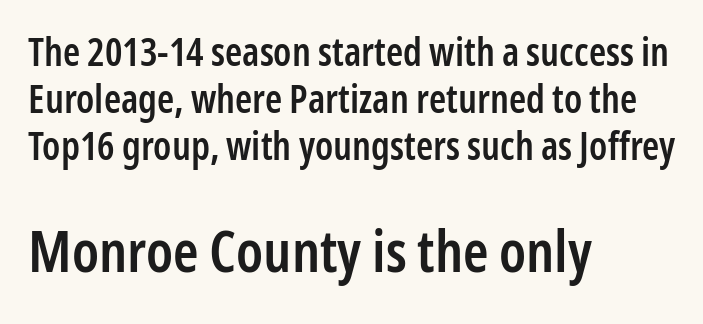
The image shows 58 px semibold, condensed sans-serif type, upright; set left-aligned, line spacing 1.21x, normal letter spacing, not underlined; the second (bottom) block is 1.49x larger; low stroke contrast and a medium x-height.
